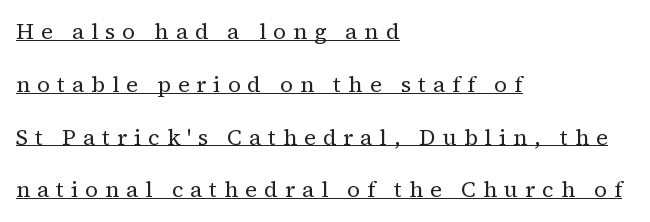
The tracking reads as deliberately expanded to a designer's eye. Regarding leading, the lines here are spaced well apart. Every stem runs plumb, perpendicular to the baseline. Each stroke keeps to a modest, everyday thickness or less. The face used here appears with an underline applied.
